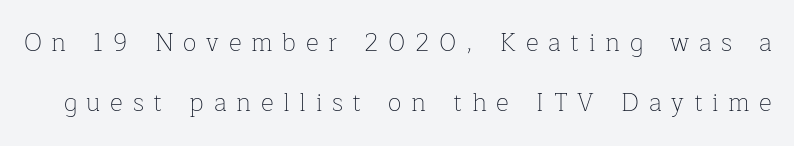
Underline: absent. Stroke thickness stays within the range of a standard reading face or lighter. The font's upright variant was chosen for this text. A typesetter would call this heavily tracked-out type.
